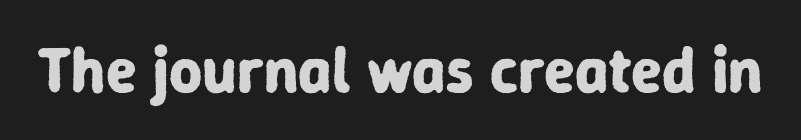
{"serif": "no", "italic": "no", "bold": "yes", "weight": "bold", "width": "normal", "stroke_contrast": "low", "x_height": "medium", "monospaced": "no", "underline": "no", "letter_spacing": "normal", "letter_spacing_em": 0.0, "glyph_px": 64}
